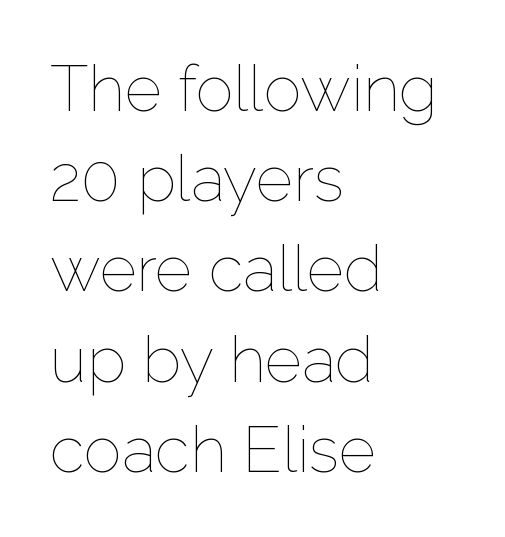
Q: Is the text bold? A: No.
Q: Is the text italic (slanted)? A: No, it is upright.
Q: Is the text underlined? A: No.
Q: How is the paragraph aligned? A: Left-aligned.
Q: Is the spacing between letters normal or unusually wide? A: Normal.
Q: Is the spacing between lines tight, normal or loose? A: Normal.
Q: Width (condensed, normal, or wide)? A: Normal.
Q: Stroke contrast? A: Low.
Q: x-height? A: Medium.
Q: Monospaced? A: No.
